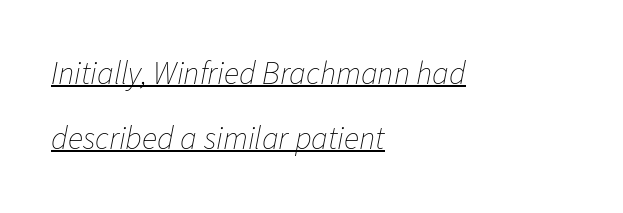
The image shows 32 px thin type, italic (leaning right); set left-aligned, loose line spacing (2.02x), normal letter spacing, underlined; low stroke contrast and a medium x-height.
